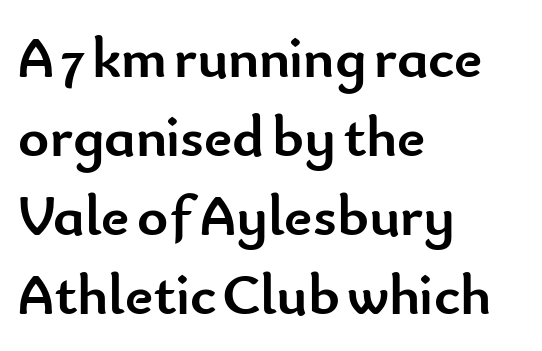
The image shows 59 px semibold sans-serif type, upright; set left-aligned, normal line spacing (1.34x), normal letter spacing, not underlined; low stroke contrast and a small x-height.
